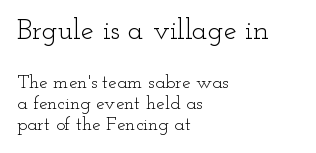
The image shows 29 px light, wide serif type, upright; set left-aligned, tight line spacing (1.12x), normal letter spacing, not underlined; the first (top) block is 1.53x larger; low stroke contrast and a small x-height.
